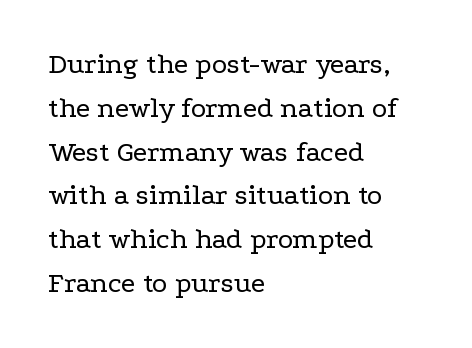
{"serif": "yes", "italic": "no", "bold": "no", "weight": "regular", "width": "wide", "stroke_contrast": "low", "x_height": "medium", "monospaced": "no", "underline": "no", "align": "left", "line_spacing": "normal", "line_spacing_ratio": 1.51, "letter_spacing": "normal", "letter_spacing_em": 0.0, "glyph_px": 29}
